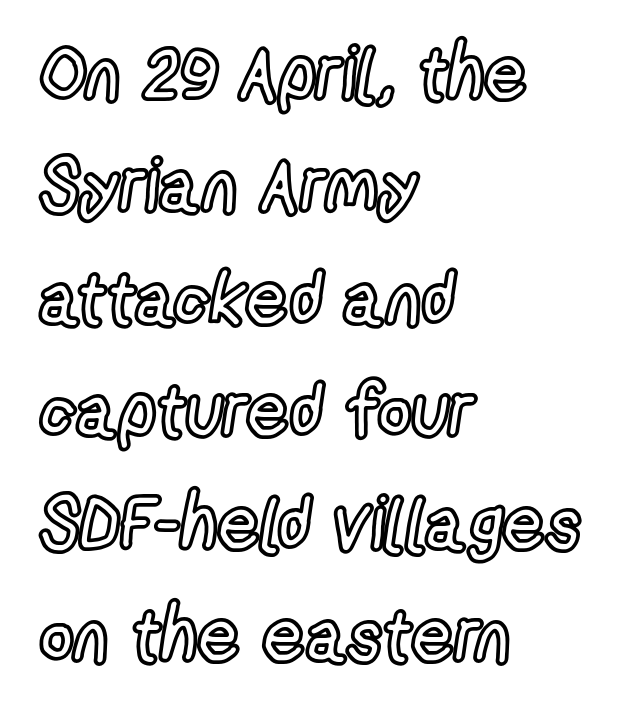
In terms of leading, this rendering sits right in the middle. Notice how the passage keeps a crisp vertical edge on the left only. Tracking here is standard; glyphs follow each other at the usual distance. The face used here is proportionally spaced, like ordinary book or web type.
